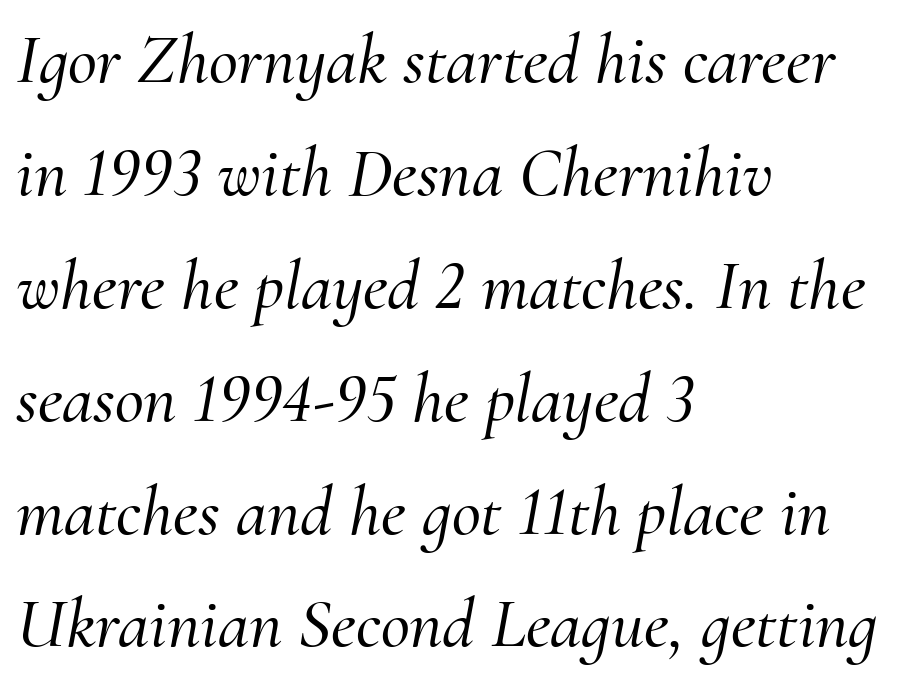
Q: Is the text italic (slanted)? A: Yes, it leans right by about 10 degrees.
Q: Is the typeface a serif or a sans-serif typeface? A: Serif.
Q: Is the text underlined? A: No.
Q: How is the paragraph aligned? A: Left-aligned.
Q: Is the spacing between letters normal or unusually wide? A: Normal.
Q: Is the spacing between lines tight, normal or loose? A: Normal.
Q: Width (condensed, normal, or wide)? A: Normal.
Q: Stroke contrast? A: Medium.
Q: x-height? A: Small.
Q: Monospaced? A: No.
